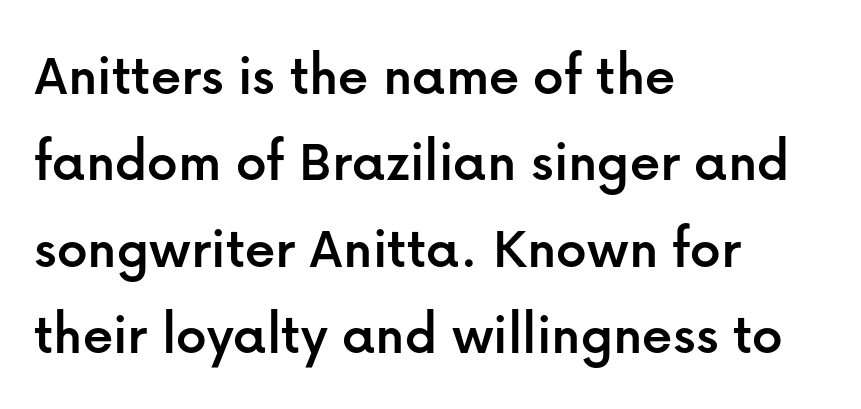
Q: Is the text italic (slanted)? A: No, it is upright.
Q: Is the typeface a serif or a sans-serif typeface? A: Sans-serif.
Q: Is the text underlined? A: No.
Q: How is the paragraph aligned? A: Left-aligned.
Q: Is the spacing between letters normal or unusually wide? A: Normal.
Q: Is the spacing between lines tight, normal or loose? A: Normal.
Q: Width (condensed, normal, or wide)? A: Normal.
Q: Stroke contrast? A: Low.
Q: x-height? A: Medium.
Q: Monospaced? A: No.
